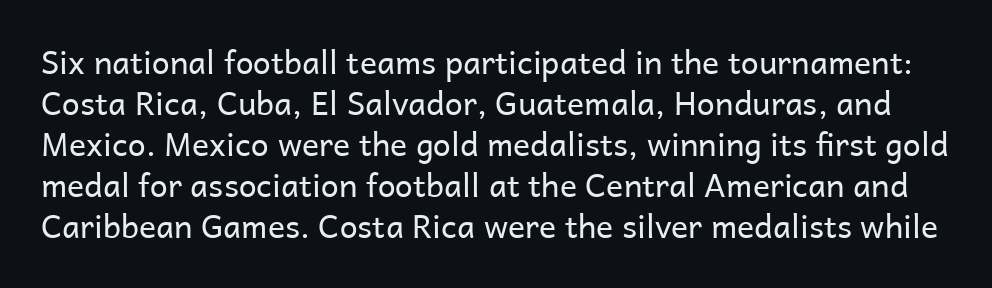
The image shows 32 px regular-weight sans-serif type, upright; set normal line spacing (1.28x), normal letter spacing, not underlined; low stroke contrast and a medium x-height.
